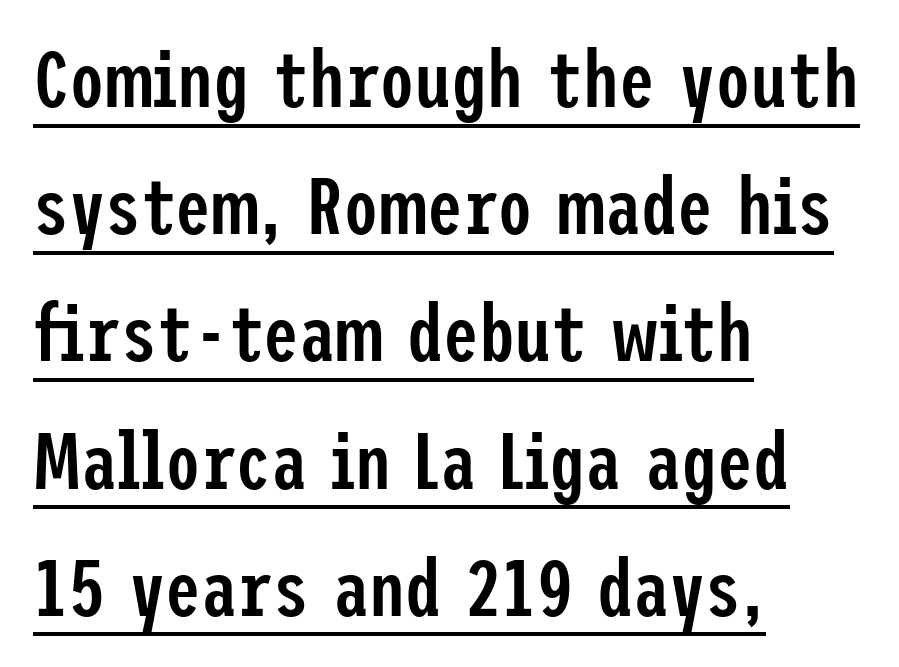
The image shows 80 px semibold, condensed sans-serif type, upright; set left-aligned, normal line spacing (1.59x), normal letter spacing, underlined; low stroke contrast and a medium x-height.
